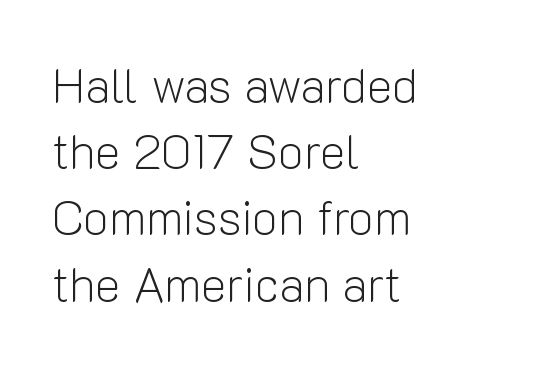
The strokes are not fattened; the text isn't bold. Unlike italic type, these characters show no tilt at all. These lines stack with their left ends in a neat column. Letterform terminals end flat and unadorned throughout the passage. Spacing verdict: proportional, widths tailored to each character.
